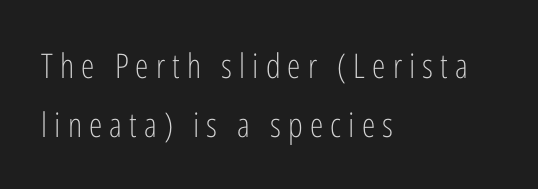
Q: Is the text bold? A: No.
Q: Is the text italic (slanted)? A: No, it is upright.
Q: Is the typeface a serif or a sans-serif typeface? A: Sans-serif.
Q: Is the text underlined? A: No.
Q: How is the paragraph aligned? A: Left-aligned.
Q: Is the spacing between letters normal or unusually wide? A: Unusually wide.
Q: Width (condensed, normal, or wide)? A: Condensed.
Q: Stroke contrast? A: Low.
Q: x-height? A: Medium.
Q: Monospaced? A: No.
